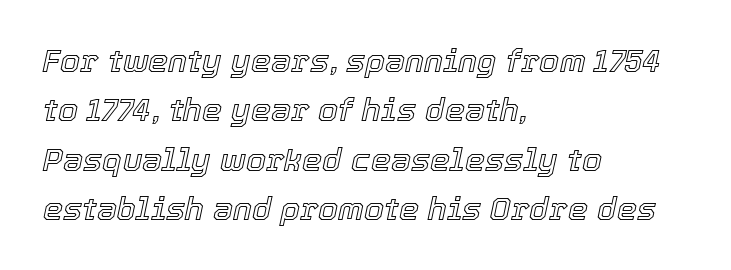
The image shows 32 px text type, italic (leaning right); set left-aligned, normal line spacing (1.54x), normal letter spacing, not underlined; a medium x-height.
